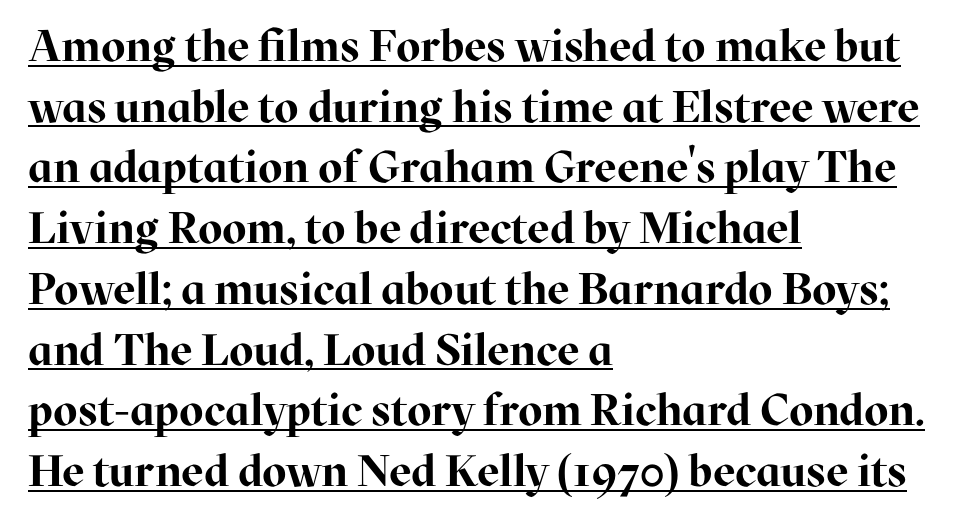
{"serif": "yes", "italic": "no", "bold": "yes", "weight": "bold", "width": "normal", "stroke_contrast": "high", "x_height": "medium", "monospaced": "no", "underline": "yes", "align": "left", "line_spacing": "normal", "line_spacing_ratio": 1.38, "letter_spacing": "normal", "letter_spacing_em": 0.0, "glyph_px": 44}
